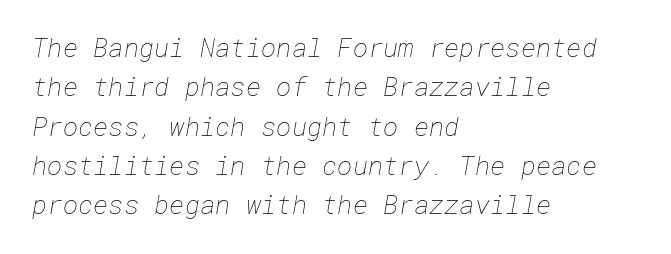
The image shows 26 px text type; set left-aligned, normal line spacing (1.51x), normal letter spacing, not underlined.
